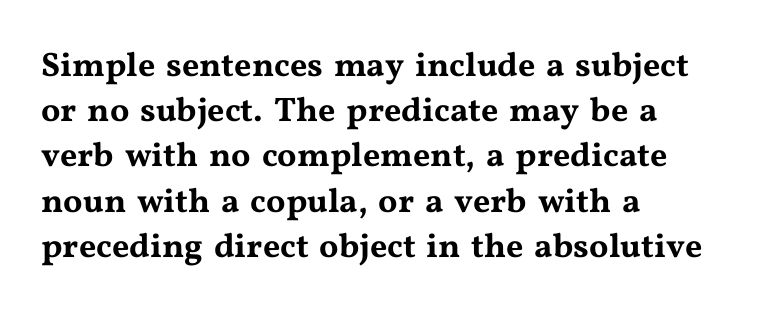
{"serif": "yes", "italic": "no", "width": "wide", "stroke_contrast": "medium", "x_height": "medium", "monospaced": "no", "underline": "no", "align": "left", "line_spacing": "normal", "line_spacing_ratio": 1.33, "letter_spacing": "normal", "letter_spacing_em": 0.0, "glyph_px": 34}
